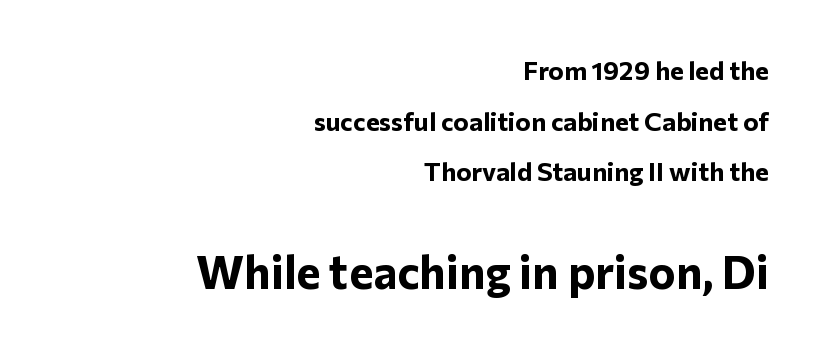
{"serif": "no", "italic": "no", "bold": "yes", "weight": "bold", "width": "normal", "stroke_contrast": "low", "x_height": "medium", "monospaced": "no", "underline": "no", "align": "right", "line_spacing": "loose", "line_spacing_ratio": 1.95, "letter_spacing": "normal", "letter_spacing_em": 0.0, "larger_block": "second", "size_ratio": 1.77, "glyph_px": 46}
